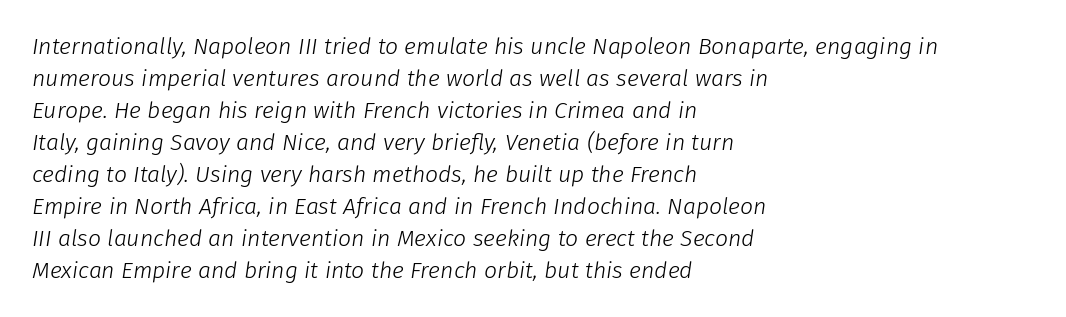
The image shows 23 px text type, italic (leaning right); set left-aligned, normal line spacing (1.39x), normal letter spacing, not underlined.
